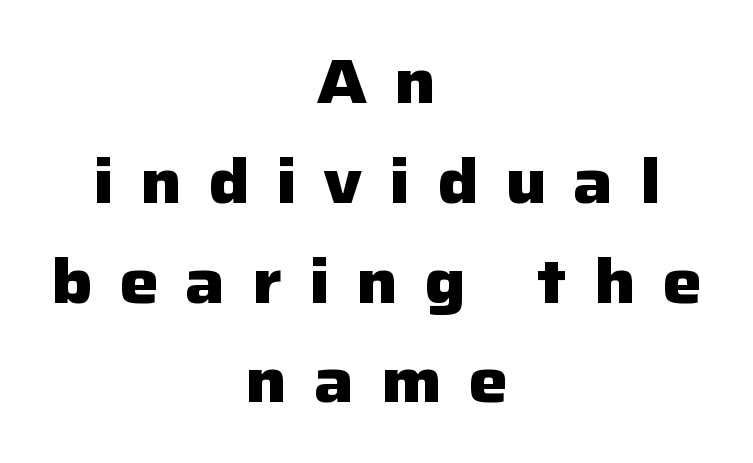
The image shows 62 px heavy sans-serif type, upright; set centered, normal line spacing (1.61x), unusually wide letter spacing (+0.43 em), not underlined; low stroke contrast and a medium x-height.
